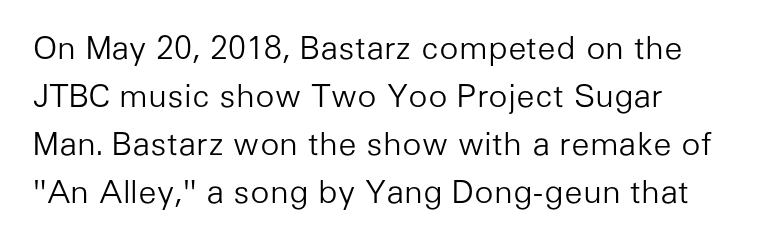
{"serif": "no", "italic": "no", "bold": "no", "weight": "light", "width": "normal", "stroke_contrast": "low", "x_height": "medium", "monospaced": "no", "underline": "no", "line_spacing": "normal", "line_spacing_ratio": 1.5, "letter_spacing": "normal", "letter_spacing_em": 0.0, "glyph_px": 32}
